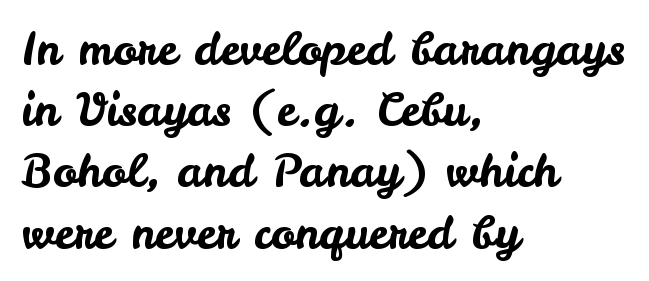
{"serif": "no", "width": "normal", "stroke_contrast": "low", "x_height": "small", "monospaced": "no", "underline": "no", "align": "left", "line_spacing": "normal", "line_spacing_ratio": 1.36, "letter_spacing": "normal", "letter_spacing_em": 0.0, "glyph_px": 45}
